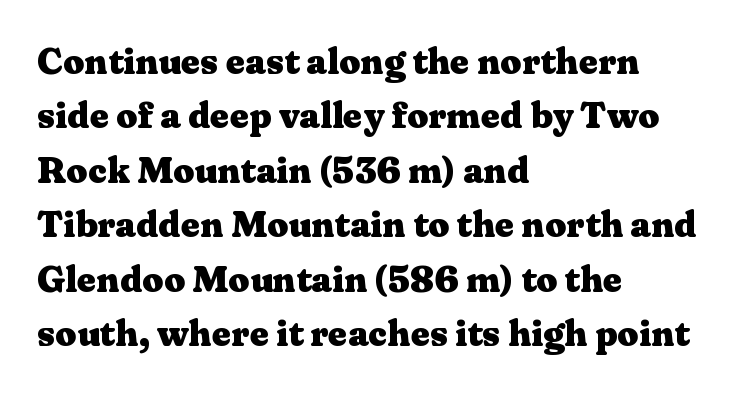
Q: Is the text bold? A: Yes.
Q: Is the text italic (slanted)? A: No, it is upright.
Q: Is the typeface a serif or a sans-serif typeface? A: Serif.
Q: Is the text underlined? A: No.
Q: How is the paragraph aligned? A: Left-aligned.
Q: Is the spacing between letters normal or unusually wide? A: Normal.
Q: Is the spacing between lines tight, normal or loose? A: Normal.
Q: Width (condensed, normal, or wide)? A: Wide.
Q: Stroke contrast? A: Medium.
Q: x-height? A: Medium.
Q: Monospaced? A: No.
